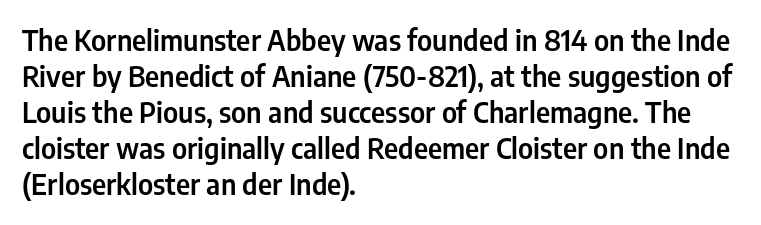
The image shows 28 px condensed sans-serif type, upright; set left-aligned, normal line spacing (1.29x), normal letter spacing, not underlined; low stroke contrast and a medium x-height.
